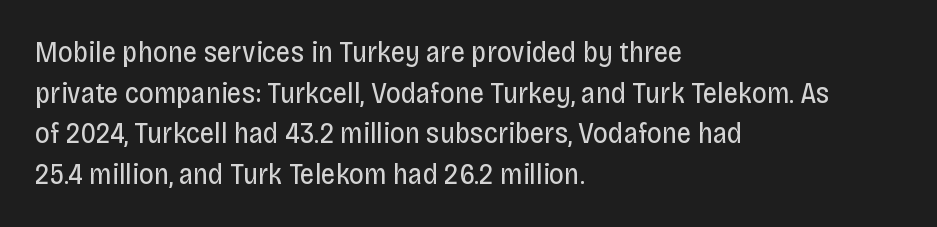
Q: Is the text bold? A: No.
Q: Is the text italic (slanted)? A: No, it is upright.
Q: Is the typeface a serif or a sans-serif typeface? A: Sans-serif.
Q: Is the text underlined? A: No.
Q: How is the paragraph aligned? A: Left-aligned.
Q: Is the spacing between letters normal or unusually wide? A: Normal.
Q: Is the spacing between lines tight, normal or loose? A: Normal.
Q: Width (condensed, normal, or wide)? A: Condensed.
Q: Stroke contrast? A: Low.
Q: x-height? A: Large.
Q: Monospaced? A: No.
